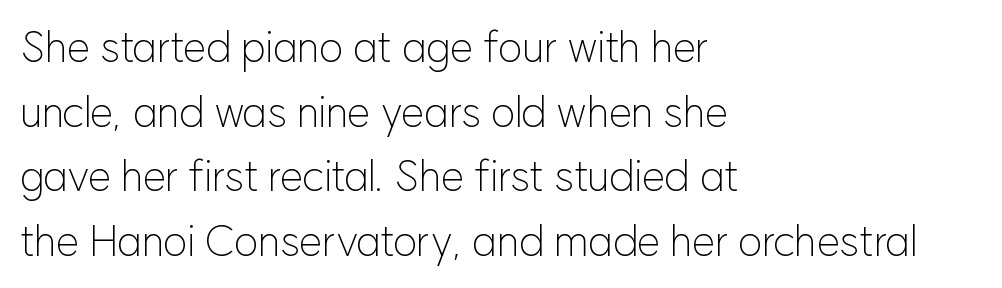
Q: Is the text bold? A: No.
Q: Is the text italic (slanted)? A: No, it is upright.
Q: Is the typeface a serif or a sans-serif typeface? A: Sans-serif.
Q: Is the text underlined? A: No.
Q: How is the paragraph aligned? A: Left-aligned.
Q: Is the spacing between letters normal or unusually wide? A: Normal.
Q: Is the spacing between lines tight, normal or loose? A: Normal.
Q: Width (condensed, normal, or wide)? A: Normal.
Q: Stroke contrast? A: Low.
Q: x-height? A: Medium.
Q: Monospaced? A: No.
